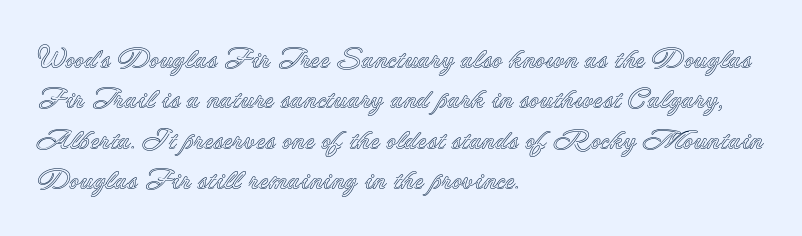
The passage shown is not underscored anywhere. The letters advance in unequal steps, a hallmark of proportional type. Alignment: flush left.
